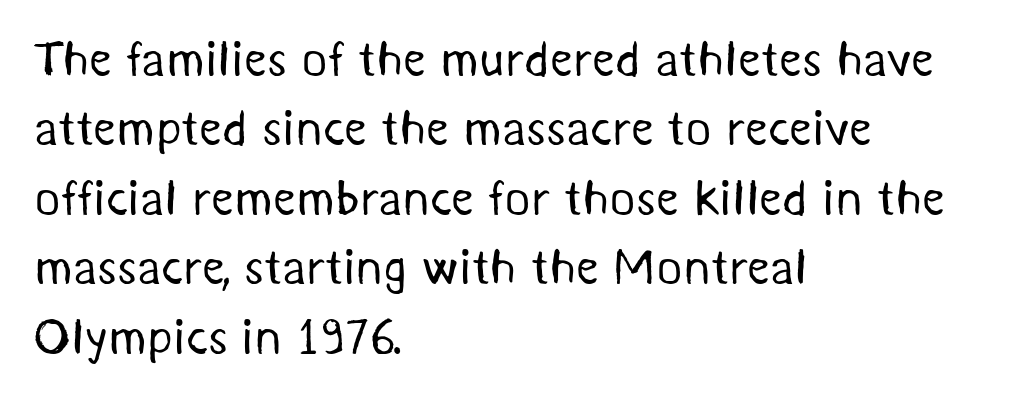
{"serif": "no", "bold": "no", "weight": "regular", "width": "normal", "stroke_contrast": "medium", "x_height": "medium", "monospaced": "no", "underline": "no", "align": "left", "line_spacing": "normal", "line_spacing_ratio": 1.39, "letter_spacing": "normal", "letter_spacing_em": 0.0, "glyph_px": 50}
